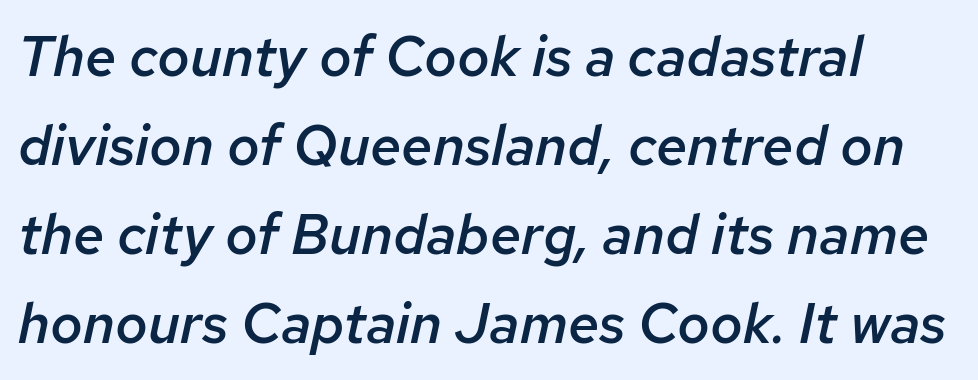
Evenly set lines give the paragraph a standard silhouette. Short and long lines alike share a common starting point at left. This rendering leaves character spacing at its baseline value. This is oblique type, the kind used for emphasis or titles. Looks like regular typesetting: each glyph gets only the width it needs. Weight check: semibold — heavier than regular, not quite bold.
